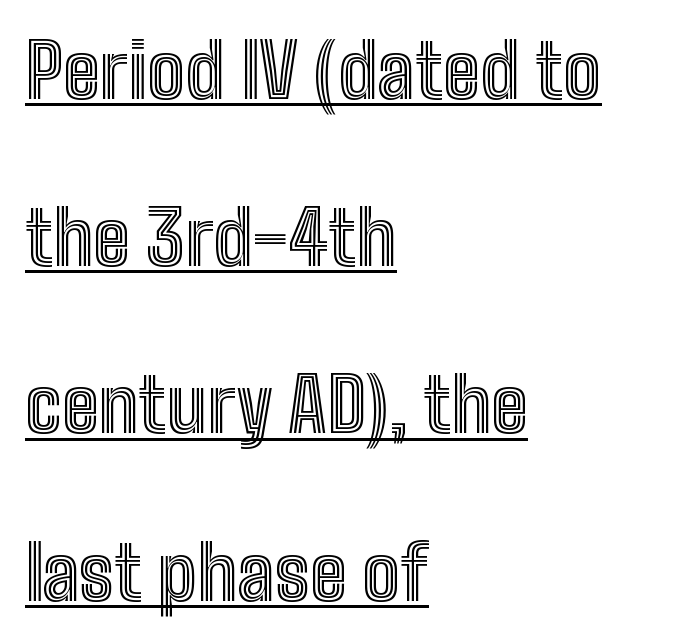
{"italic": "no", "width": "condensed", "x_height": "medium", "monospaced": "no", "underline": "yes", "align": "left", "line_spacing": "loose", "line_spacing_ratio": 2.23, "letter_spacing": "normal", "letter_spacing_em": 0.0, "glyph_px": 75}
